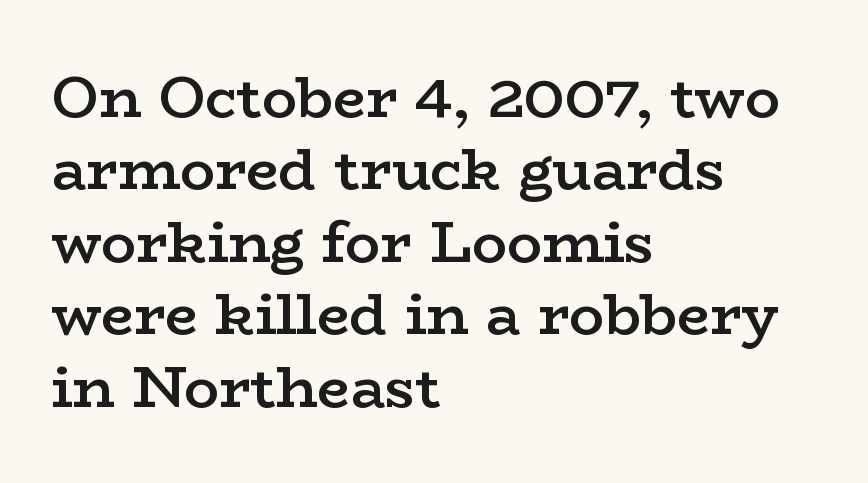
Students, note that the glyphs here touch the page at normal intervals. Typeset ragged right — the left edge is the straight one. The typeface chosen for these lines features serifs. Descenders hang freely into open space. This sample has the flowing, uneven cadence of proportional lettering.
